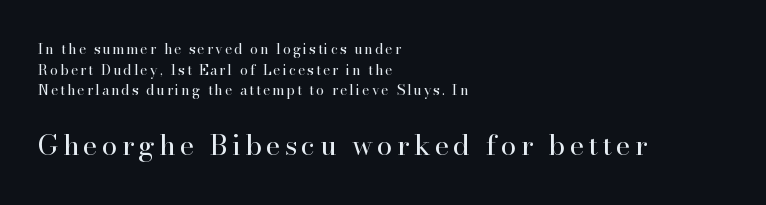
Does the lettering tilt? It doesn't — this is upright. Look at the bottom of the vertical strokes: they flare into serifs here. Descender tails drop into unmarked territory. A normal amount of white space separates one row of letters from the next. This sample has the flowing, uneven cadence of proportional lettering.
